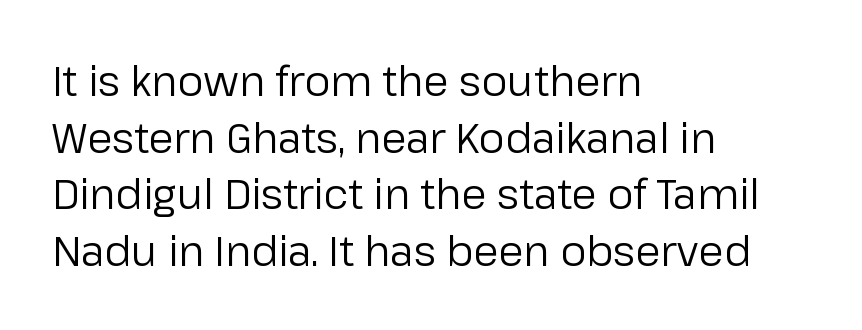
{"serif": "no", "italic": "no", "bold": "no", "weight": "regular", "width": "normal", "stroke_contrast": "low", "x_height": "medium", "monospaced": "no", "underline": "no", "align": "left", "line_spacing": "normal", "line_spacing_ratio": 1.38, "letter_spacing": "normal", "letter_spacing_em": 0.0, "glyph_px": 41}
